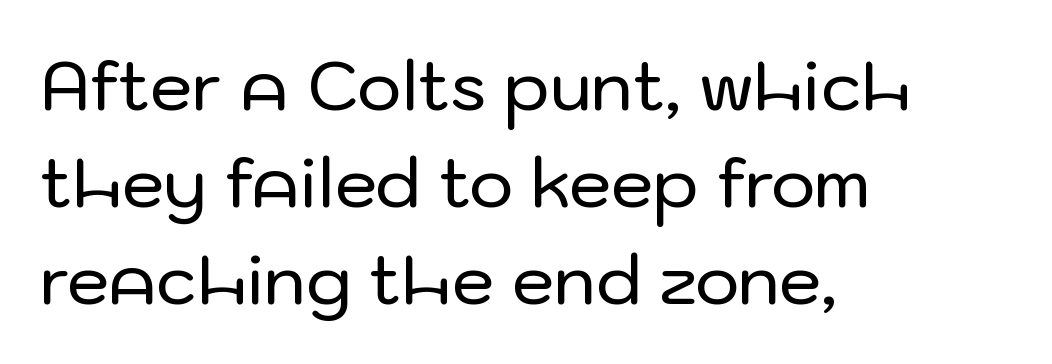
Q: Is the text italic (slanted)? A: No, it is upright.
Q: Is the typeface a serif or a sans-serif typeface? A: Sans-serif.
Q: Is the text underlined? A: No.
Q: How is the paragraph aligned? A: Left-aligned.
Q: Is the spacing between letters normal or unusually wide? A: Normal.
Q: Is the spacing between lines tight, normal or loose? A: Normal.
Q: Width (condensed, normal, or wide)? A: Normal.
Q: Stroke contrast? A: Low.
Q: x-height? A: Medium.
Q: Monospaced? A: No.
